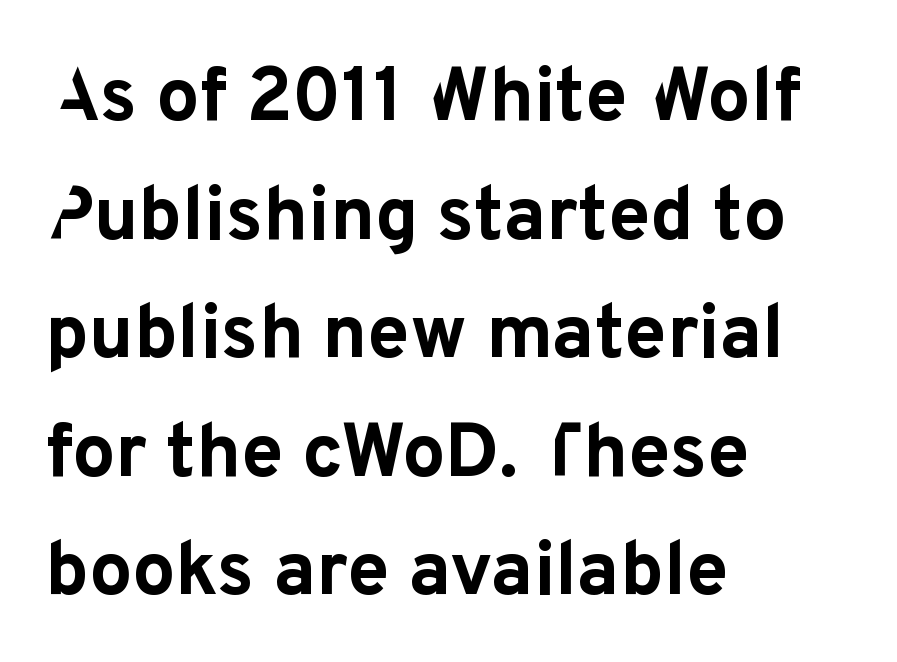
Is this a fixed-width face? No — the glyphs have proportional, varying widths. In terms of letterspacing, this is plain default setting. A student would call this left alignment; a typographer would say flush left, rag right. Strong, thick strokes mark this as bold type. The space beneath each line is pristine and unruled.
